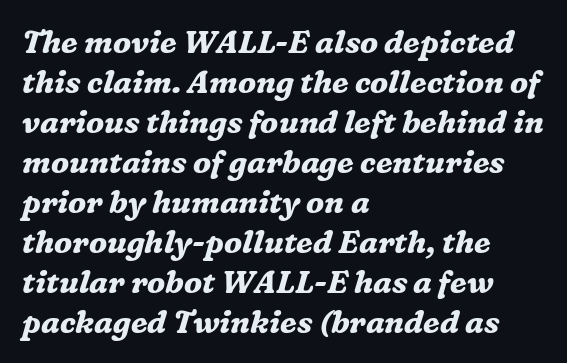
The image shows 31 px bold serif type, italic (leaning right); set left-aligned, normal line spacing (1.29x), normal letter spacing, not underlined; medium stroke contrast and a medium x-height.
